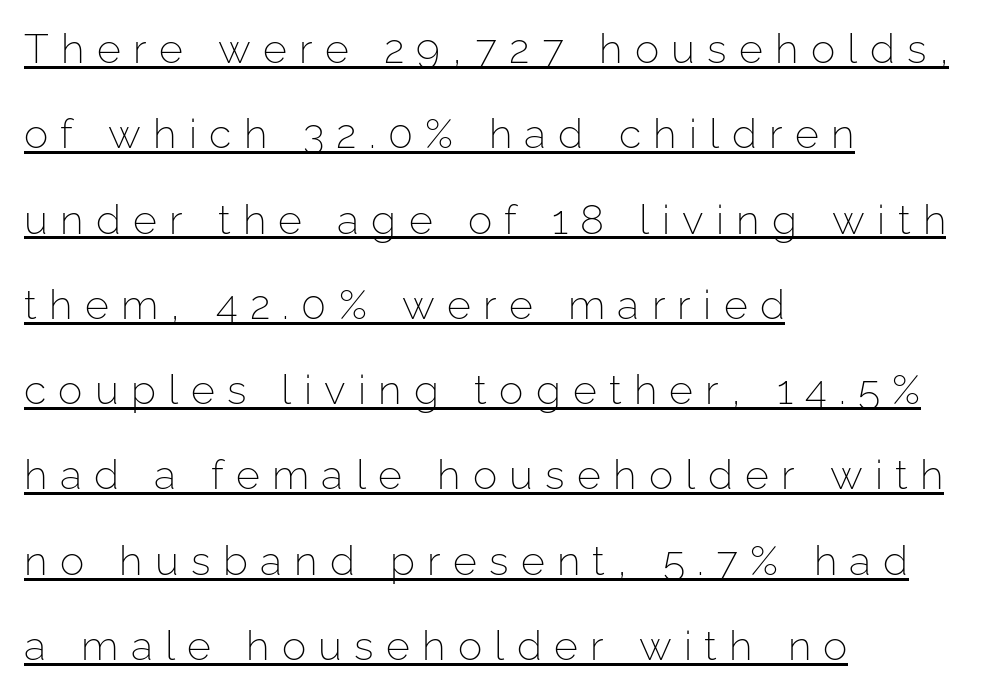
The image shows 41 px light sans-serif type, upright; set left-aligned, loose line spacing (2.08x), unusually wide letter spacing (+0.3 em), underlined; low stroke contrast and a medium x-height.
